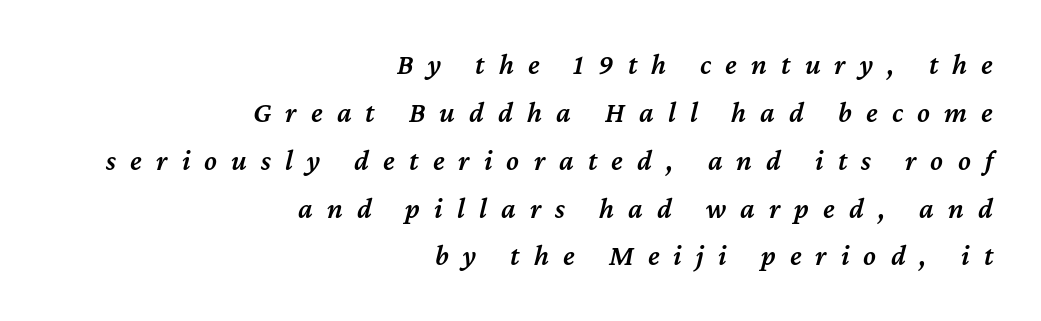
The image shows 29 px semibold type, italic (leaning right); set right-aligned, normal line spacing (1.65x), unusually wide letter spacing (+0.49 em), not underlined; medium stroke contrast and a medium x-height.
